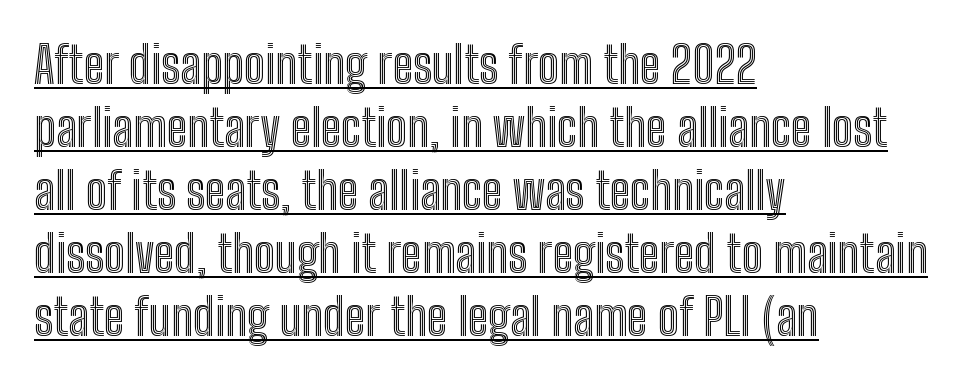
Q: Is the text italic (slanted)? A: No, it is upright.
Q: Is the text underlined? A: Yes.
Q: How is the paragraph aligned? A: Left-aligned.
Q: Is the spacing between letters normal or unusually wide? A: Normal.
Q: Is the spacing between lines tight, normal or loose? A: Normal.
Q: Width (condensed, normal, or wide)? A: Condensed.
Q: x-height? A: Medium.
Q: Monospaced? A: No.
